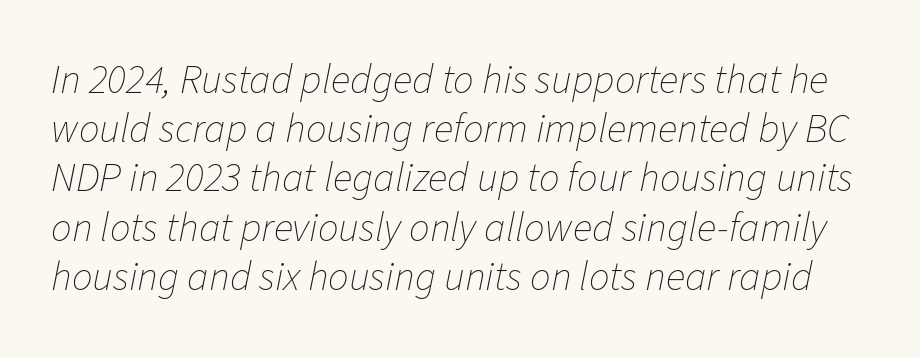
{"italic": "yes", "lean": "right", "slant_degrees": 11, "bold": "no", "weight": "thin", "width": "normal", "stroke_contrast": "low", "x_height": "medium", "monospaced": "no", "underline": "no", "line_spacing_ratio": 1.2, "letter_spacing": "normal", "letter_spacing_em": 0.0, "glyph_px": 41}
